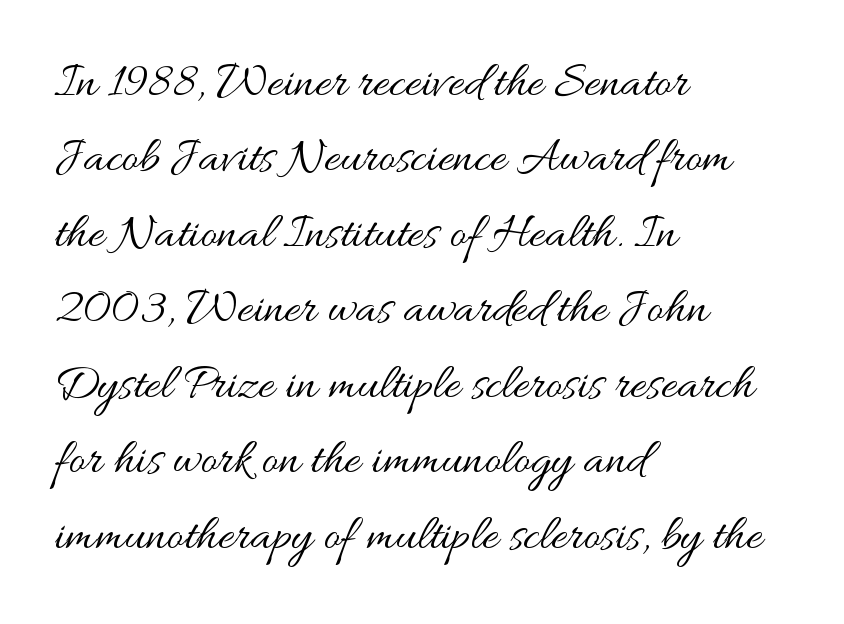
Q: Is the text bold? A: No.
Q: Is the text italic (slanted)? A: Yes.
Q: Is the text underlined? A: No.
Q: How is the paragraph aligned? A: Left-aligned.
Q: Is the spacing between letters normal or unusually wide? A: Normal.
Q: Is the spacing between lines tight, normal or loose? A: Normal.
Q: Width (condensed, normal, or wide)? A: Wide.
Q: Stroke contrast? A: Medium.
Q: x-height? A: Small.
Q: Monospaced? A: No.
